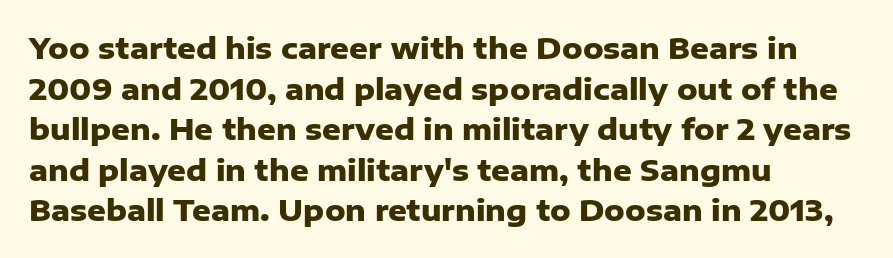
Q: Is the text bold? A: Yes.
Q: Is the text italic (slanted)? A: No, it is upright.
Q: Is the typeface a serif or a sans-serif typeface? A: Sans-serif.
Q: Is the text underlined? A: No.
Q: How is the paragraph aligned? A: Left-aligned.
Q: Is the spacing between letters normal or unusually wide? A: Normal.
Q: Is the spacing between lines tight, normal or loose? A: Normal.
Q: Width (condensed, normal, or wide)? A: Normal.
Q: Stroke contrast? A: Low.
Q: x-height? A: Medium.
Q: Monospaced? A: No.
